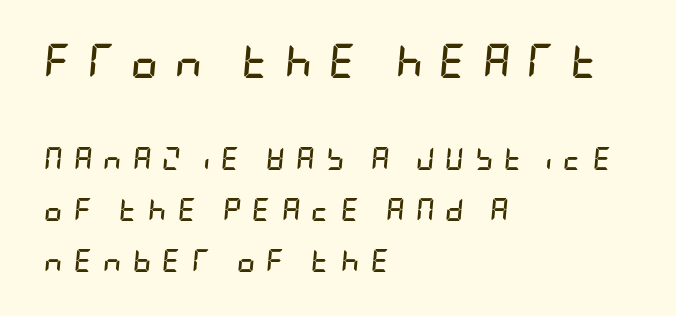
The image shows 34 px semibold, condensed type, italic (leaning right); set left-aligned, loose line spacing (2.22x), unusually wide letter spacing (+0.47 em), not underlined; the first (top) block is 1.48x larger; low stroke contrast and a large x-height.
